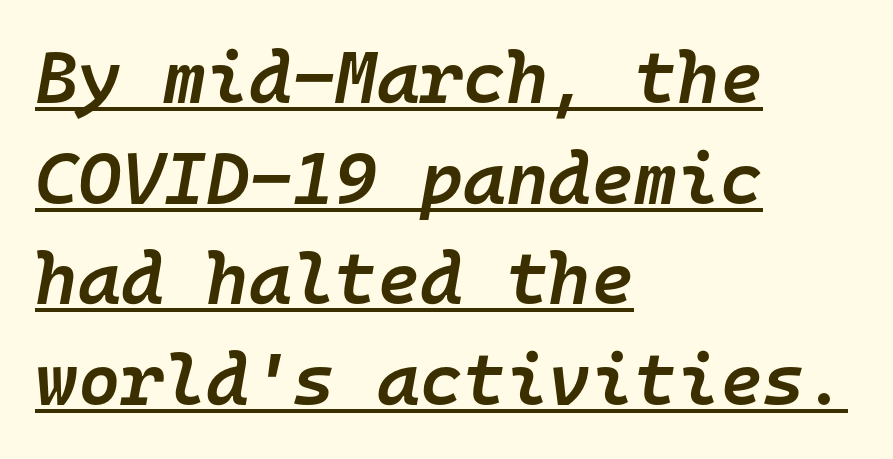
The image shows 73 px semibold type, italic (leaning right), monospaced; set left-aligned, normal line spacing (1.38x), normal letter spacing, underlined; low stroke contrast and a medium x-height.
